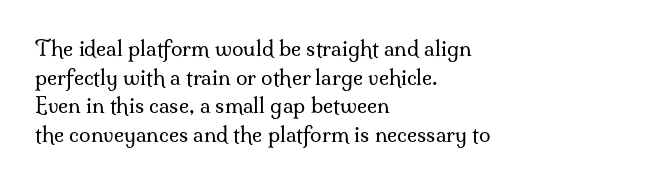
Line beginnings align vertically; line endings do not. Whoever set this chose a conventional vertical rhythm. Stroke mass is kept to a normal reading level or below. Nobody touched the tracking dial on this one.
